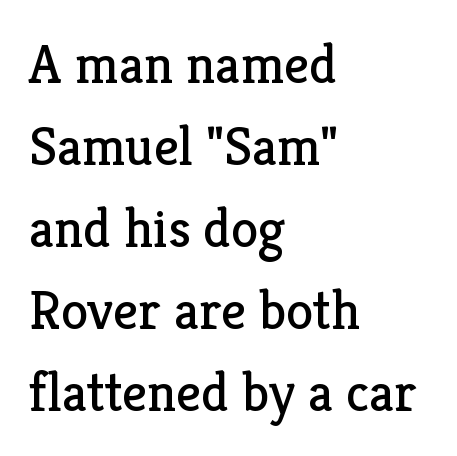
Q: Is the text bold? A: No.
Q: Is the text italic (slanted)? A: No, it is upright.
Q: Is the typeface a serif or a sans-serif typeface? A: Serif.
Q: Is the text underlined? A: No.
Q: How is the paragraph aligned? A: Left-aligned.
Q: Is the spacing between letters normal or unusually wide? A: Normal.
Q: Is the spacing between lines tight, normal or loose? A: Normal.
Q: Width (condensed, normal, or wide)? A: Normal.
Q: Stroke contrast? A: Low.
Q: x-height? A: Medium.
Q: Monospaced? A: No.
